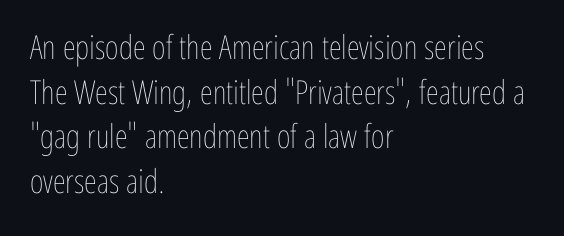
The image shows 33 px thin, condensed type, upright; set left-aligned, normal line spacing (1.35x), normal letter spacing, not underlined; low stroke contrast and a medium x-height.
